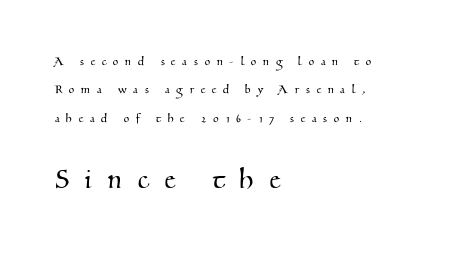
{"serif": "yes", "width": "normal", "stroke_contrast": "medium", "x_height": "small", "monospaced": "no", "underline": "no", "align": "left", "line_spacing": "loose", "line_spacing_ratio": 2.02, "letter_spacing": "wide", "letter_spacing_em": 0.49, "larger_block": "second", "size_ratio": 2.36, "glyph_px": 33}
